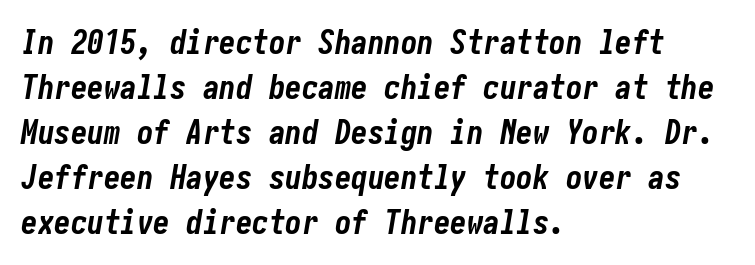
{"italic": "yes", "lean": "right", "slant_degrees": 10, "bold": "yes", "weight": "bold", "width": "condensed", "stroke_contrast": "low", "x_height": "medium", "underline": "no", "align": "left", "line_spacing": "normal", "line_spacing_ratio": 1.36, "letter_spacing": "normal", "letter_spacing_em": 0.0, "glyph_px": 33}
